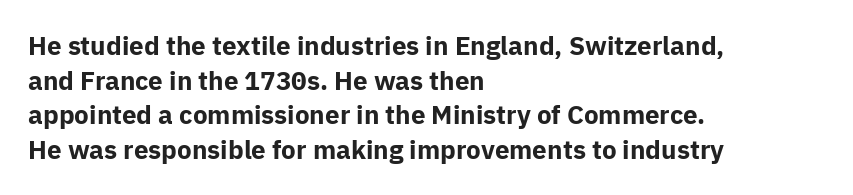
The image shows 26 px bold type, upright; set left-aligned, normal line spacing (1.33x), normal letter spacing, not underlined.
